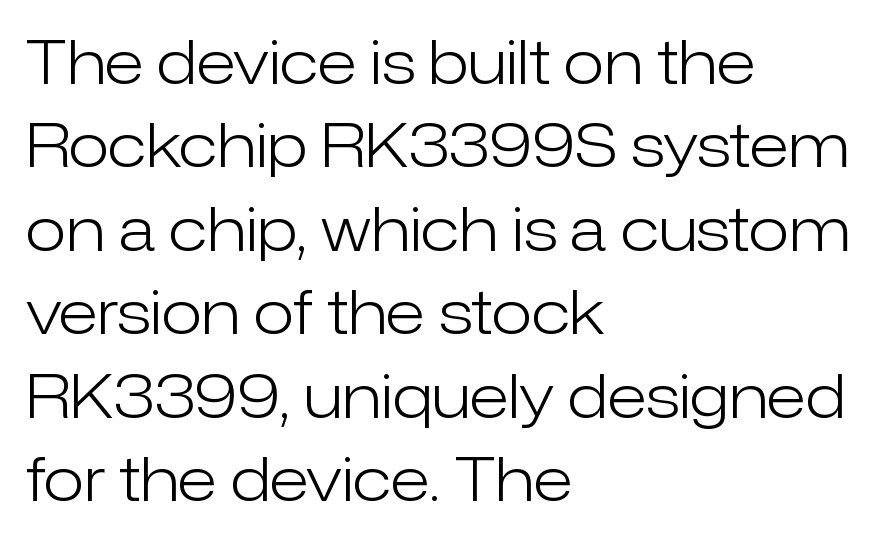
The image shows 60 px light sans-serif type, upright; set left-aligned, normal line spacing (1.39x), normal letter spacing, not underlined; low stroke contrast and a medium x-height.
